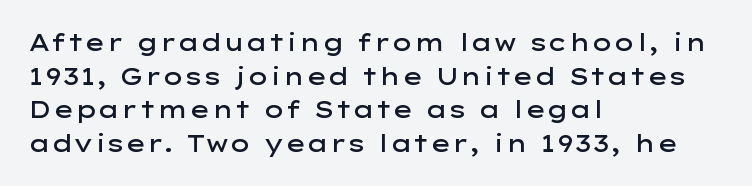
{"italic": "no", "bold": "semi", "underline": "no", "align": "left", "line_spacing": "normal", "line_spacing_ratio": 1.46, "letter_spacing": "normal", "letter_spacing_em": 0.0, "glyph_px": 23}
